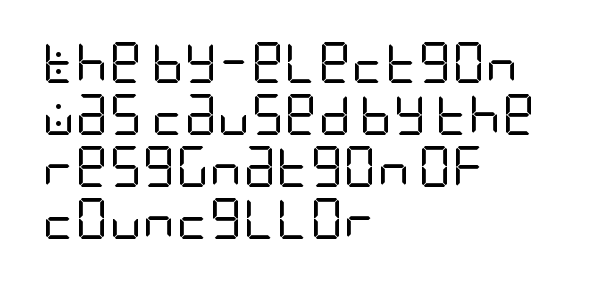
Q: Is the text bold? A: No.
Q: Is the text italic (slanted)? A: No, it is upright.
Q: Is the typeface a serif or a sans-serif typeface? A: Sans-serif.
Q: Is the text underlined? A: No.
Q: How is the paragraph aligned? A: Left-aligned.
Q: Is the spacing between letters normal or unusually wide? A: Normal.
Q: Is the spacing between lines tight, normal or loose? A: Normal.
Q: Width (condensed, normal, or wide)? A: Condensed.
Q: Stroke contrast? A: Low.
Q: x-height? A: Large.
